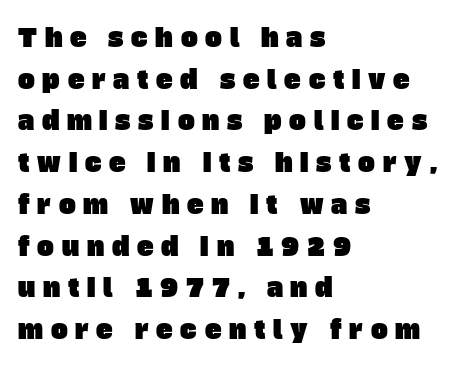
Is the letter spacing exaggerated? Yes — the characters are pushed far apart. Line spacing here is normal. Anything drawn beneath the words? Only blank space. Horizontal alignment here is leftward, the default for most running prose.
